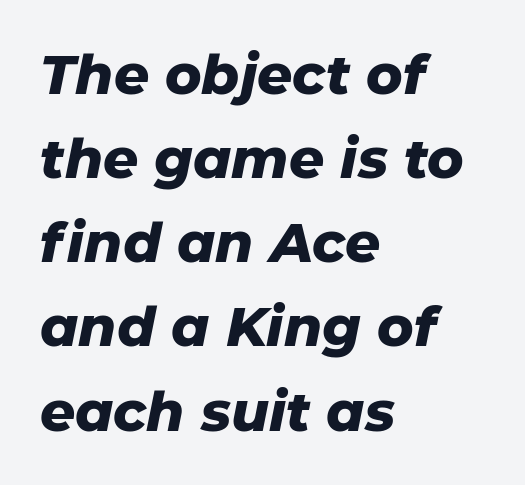
{"italic": "yes", "lean": "right", "slant_degrees": 11, "bold": "yes", "weight": "heavy", "width": "normal", "stroke_contrast": "low", "x_height": "medium", "monospaced": "no", "underline": "no", "align": "left", "line_spacing": "normal", "line_spacing_ratio": 1.53, "letter_spacing": "normal", "letter_spacing_em": 0.0, "glyph_px": 55}
